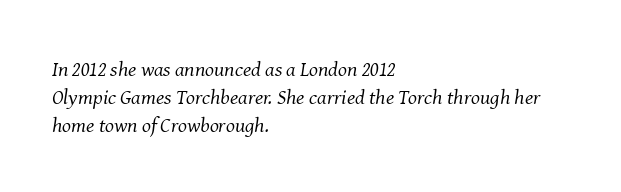
{"italic": "yes", "lean": "right", "slant_degrees": 8, "bold": "no", "underline": "no", "align": "left", "line_spacing": "normal", "line_spacing_ratio": 1.33, "letter_spacing": "normal", "letter_spacing_em": 0.0, "glyph_px": 21}
